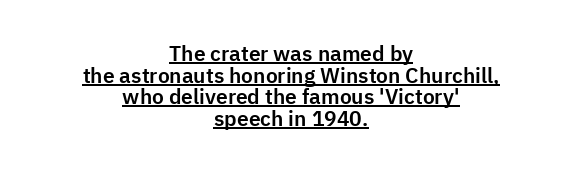
Reading down the block, each line starts at a different indent, mirrored at its end. Words appear dense and cohesive because spacing is normal. Horizontal bands of white between lines are thin slivers. Posture: straight, roman, zero tilt. Each line of the rendering has a horizontal stroke beneath the glyphs.
